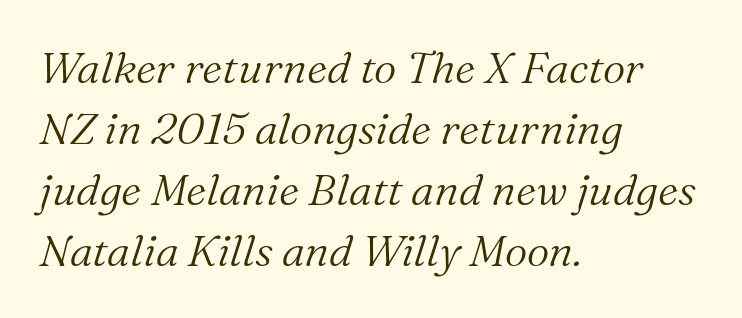
The image shows 44 px light serif type, italic (leaning right); set left-aligned, normal line spacing (1.39x), normal letter spacing, not underlined; medium stroke contrast and a medium x-height.
